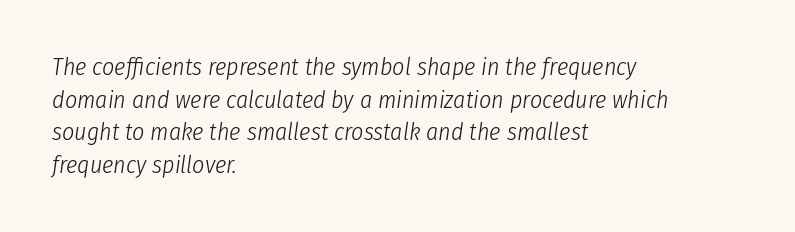
Q: Is the text bold? A: No.
Q: Is the text italic (slanted)? A: Yes, it leans right by about 8 degrees.
Q: Is the text underlined? A: No.
Q: How is the paragraph aligned? A: Left-aligned.
Q: Is the spacing between letters normal or unusually wide? A: Normal.
Q: Is the spacing between lines tight, normal or loose? A: Normal.
